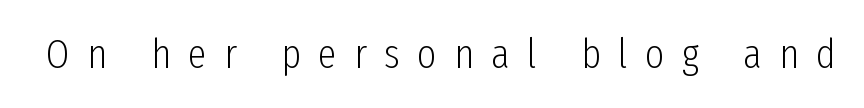
{"serif": "no", "italic": "no", "bold": "no", "weight": "light", "width": "condensed", "stroke_contrast": "low", "x_height": "medium", "monospaced": "no", "underline": "no", "letter_spacing": "wide", "letter_spacing_em": 0.41, "glyph_px": 42}
